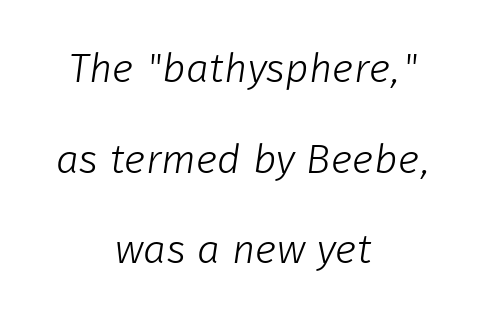
Is the stroke heavy? The answer is a plain regular-or-lighter. Serifs: no, the terminals of the letterforms are clean. Decoration check: the copy has no underline. A typesetter would call this zero additional tracking. The passage shown stacks its lines with a broad gap. Note the varied advance widths — an 'i' is clearly narrower than an 'm'.
